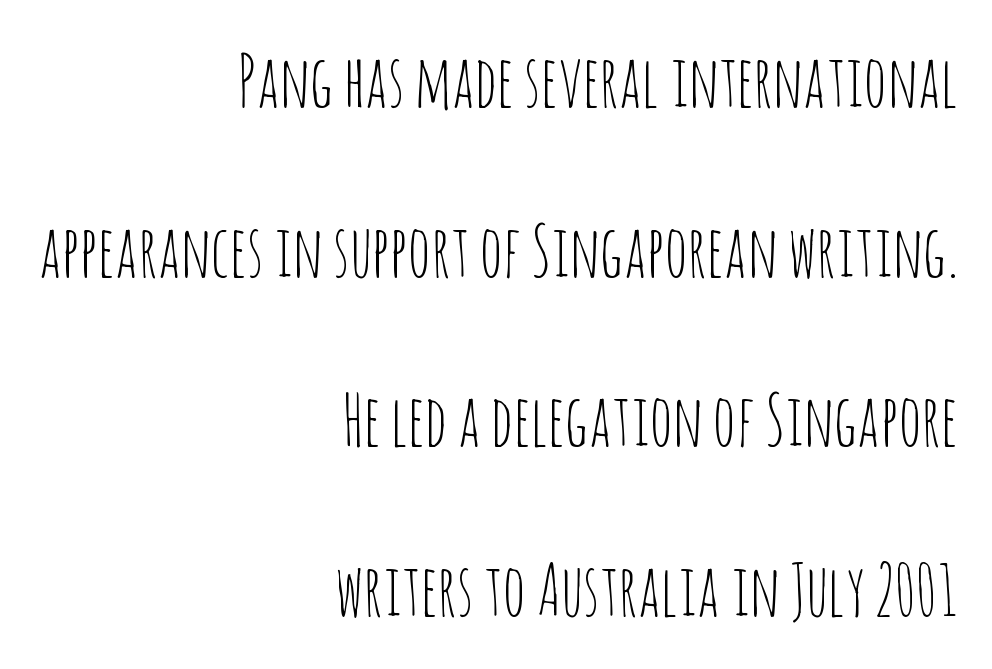
{"serif": "no", "italic": "no", "bold": "no", "weight": "thin", "width": "condensed", "stroke_contrast": "low", "x_height": "large", "monospaced": "no", "underline": "no", "align": "right", "line_spacing": "loose", "line_spacing_ratio": 2.39, "letter_spacing": "normal", "letter_spacing_em": 0.0, "glyph_px": 71}
